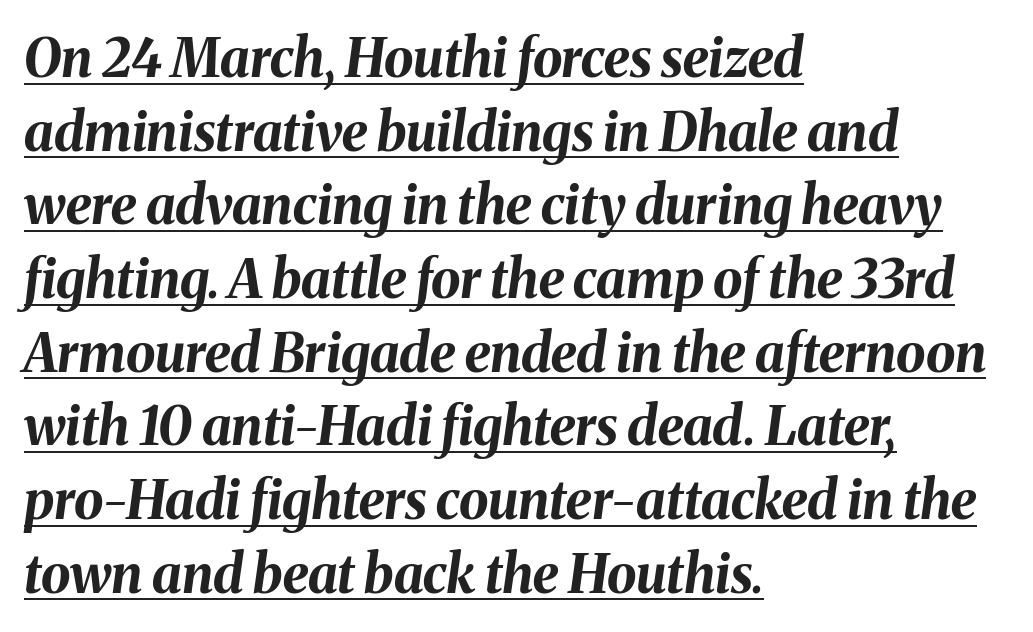
{"italic": "yes", "lean": "right", "slant_degrees": 8, "bold": "yes", "weight": "bold", "width": "normal", "stroke_contrast": "medium", "x_height": "medium", "monospaced": "no", "underline": "yes", "align": "left", "line_spacing": "normal", "line_spacing_ratio": 1.39, "letter_spacing": "normal", "letter_spacing_em": 0.0, "glyph_px": 53}
